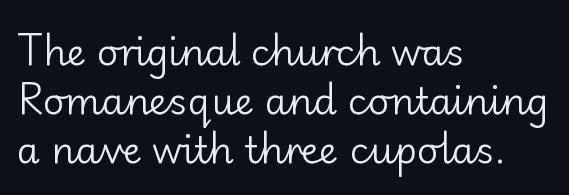
Q: Is the text bold? A: No.
Q: Is the text italic (slanted)? A: No, it is upright.
Q: Is the typeface a serif or a sans-serif typeface? A: Sans-serif.
Q: Is the text underlined? A: No.
Q: How is the paragraph aligned? A: Left-aligned.
Q: Is the spacing between letters normal or unusually wide? A: Normal.
Q: Is the spacing between lines tight, normal or loose? A: Normal.
Q: Width (condensed, normal, or wide)? A: Normal.
Q: Stroke contrast? A: Low.
Q: x-height? A: Small.
Q: Monospaced? A: No.
